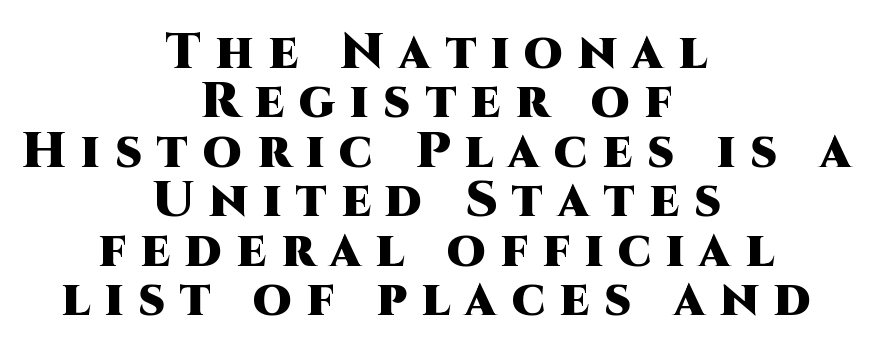
Descenders hang freely into open space. Think of a printed novel: that variable character pitch is what you see here. Notice how descenders almost collide with the ascenders below — that's tight leading. Are there feet on the stems? There aren't — it's a sans.
